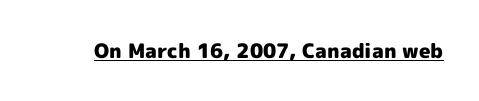
Weight: bold. Is the letter spacing exaggerated? No — it looks like the ordinary default. In designer terms, the underline attribute is active on this setting. A roman cut, with each character standing at attention.
